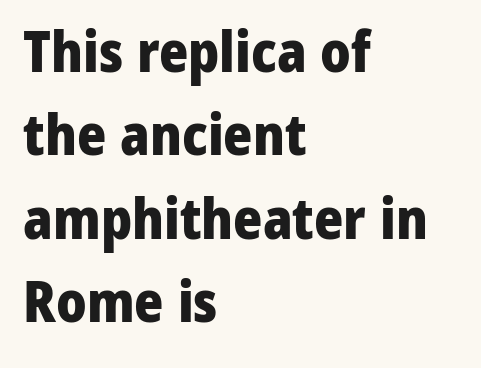
The image shows 56 px heavy sans-serif type, upright; set left-aligned, normal line spacing (1.49x), normal letter spacing, not underlined; low stroke contrast and a medium x-height.
